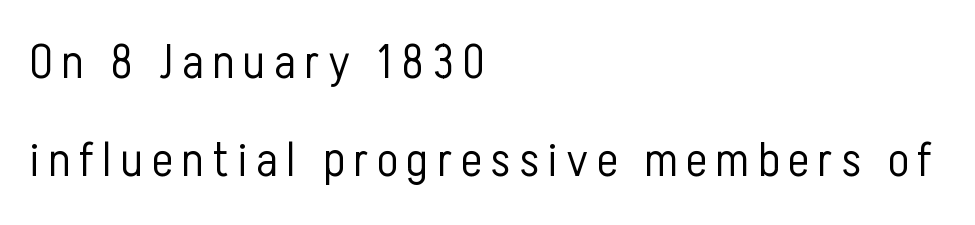
{"serif": "no", "italic": "no", "bold": "no", "weight": "light", "width": "condensed", "stroke_contrast": "low", "x_height": "medium", "monospaced": "no", "underline": "no", "align": "left", "line_spacing": "loose", "line_spacing_ratio": 1.99, "glyph_px": 49}
